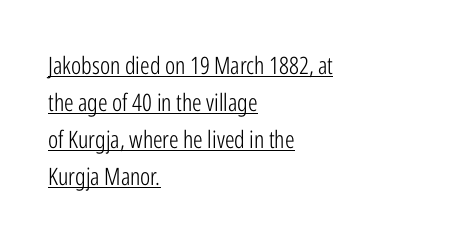
A typesetter would mark this as roman, not italic. The passage shown stacks its lines at a standard gap. The face used here appears with an underline applied. In CSS terms this would be text-align: left.
